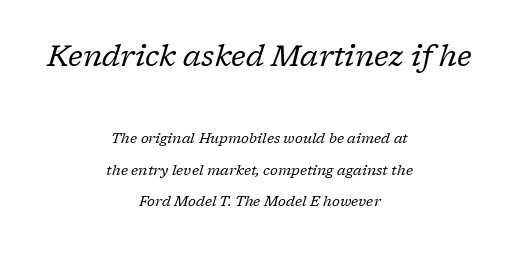
{"serif": "yes", "italic": "yes", "lean": "right", "slant_degrees": 17, "bold": "no", "weight": "regular", "width": "normal", "stroke_contrast": "low", "x_height": "medium", "monospaced": "no", "underline": "no", "align": "center", "line_spacing": "loose", "line_spacing_ratio": 2.24, "letter_spacing": "normal", "letter_spacing_em": 0.0, "larger_block": "first", "size_ratio": 2.07, "glyph_px": 29}
